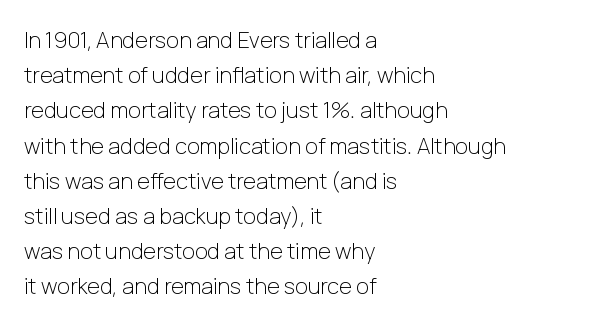
Q: Is the text bold? A: No.
Q: Is the text italic (slanted)? A: No, it is upright.
Q: Is the text underlined? A: No.
Q: How is the paragraph aligned? A: Left-aligned.
Q: Is the spacing between letters normal or unusually wide? A: Normal.
Q: Is the spacing between lines tight, normal or loose? A: Normal.
